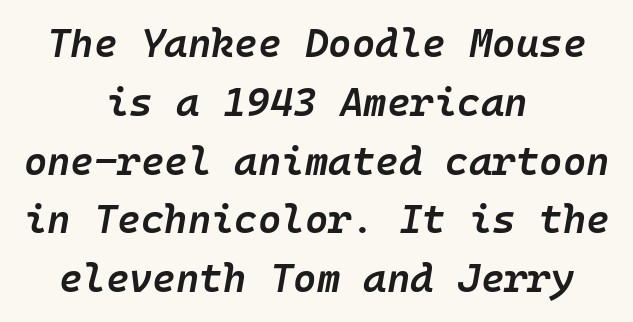
This is oblique type, the kind used for emphasis or titles. In terms of letterspacing, this is plain default setting. Notice the strokes are somewhat thickened but not fully heavy: this is a semibold. The zone under the glyphs is completely vacant.
